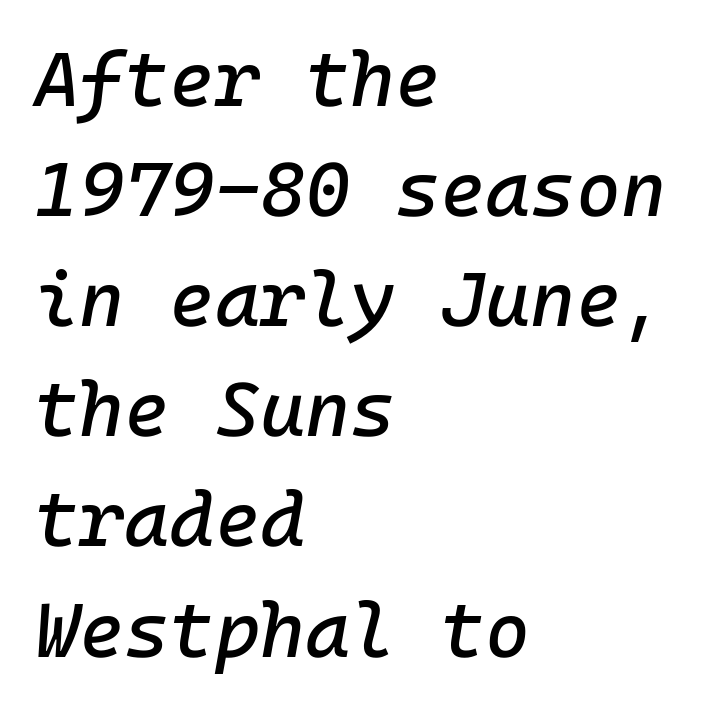
Q: Is the text italic (slanted)? A: Yes, it leans right by about 10 degrees.
Q: Is the text underlined? A: No.
Q: How is the paragraph aligned? A: Left-aligned.
Q: Is the spacing between letters normal or unusually wide? A: Normal.
Q: Is the spacing between lines tight, normal or loose? A: Normal.
Q: Width (condensed, normal, or wide)? A: Normal.
Q: Stroke contrast? A: Low.
Q: x-height? A: Medium.
